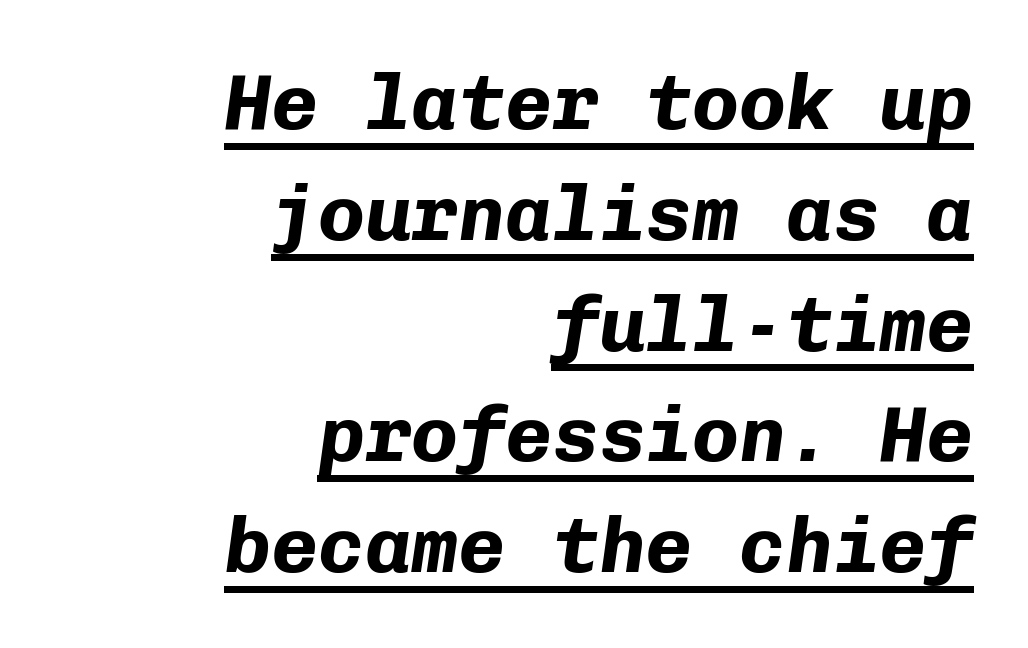
Q: Is the text bold? A: Yes.
Q: Is the text italic (slanted)? A: Yes, it leans right by about 8 degrees.
Q: Is the text underlined? A: Yes.
Q: How is the paragraph aligned? A: Right-aligned.
Q: Is the spacing between letters normal or unusually wide? A: Normal.
Q: Is the spacing between lines tight, normal or loose? A: Normal.
Q: Width (condensed, normal, or wide)? A: Normal.
Q: Stroke contrast? A: Low.
Q: x-height? A: Medium.
Q: Monospaced? A: Yes.
